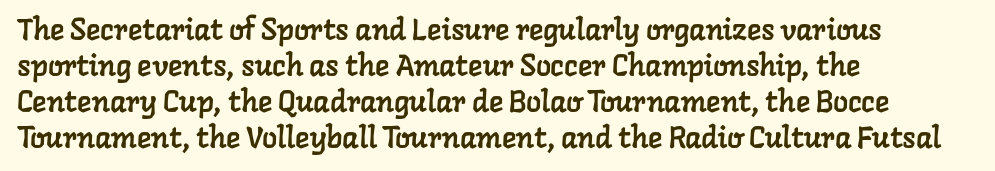
{"serif": "yes", "width": "normal", "stroke_contrast": "low", "x_height": "medium", "monospaced": "no", "underline": "no", "align": "left", "line_spacing_ratio": 1.2, "letter_spacing": "normal", "letter_spacing_em": 0.0, "glyph_px": 30}
